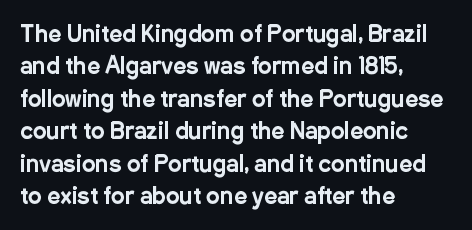
The image shows 23 px text type, upright; set left-aligned, normal line spacing (1.41x), normal letter spacing, not underlined.
